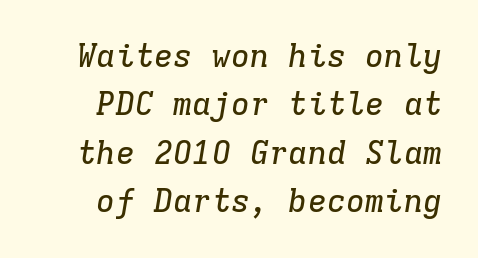
{"serif": "yes", "italic": "yes", "lean": "right", "slant_degrees": 9, "width": "normal", "stroke_contrast": "low", "x_height": "medium", "monospaced": "yes", "underline": "no", "line_spacing": "normal", "line_spacing_ratio": 1.51, "letter_spacing": "normal", "letter_spacing_em": 0.0, "glyph_px": 32}
